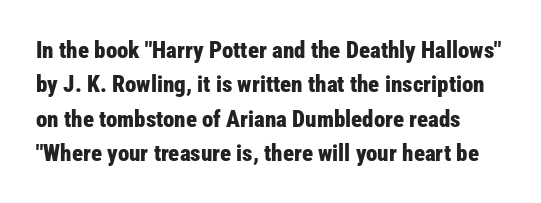
The letters are bold, with thick, heavy strokes. Descender tails drop into unmarked territory. The leading is moderate, giving the passage an even texture. The typography opts for an upright posture over an oblique one.
